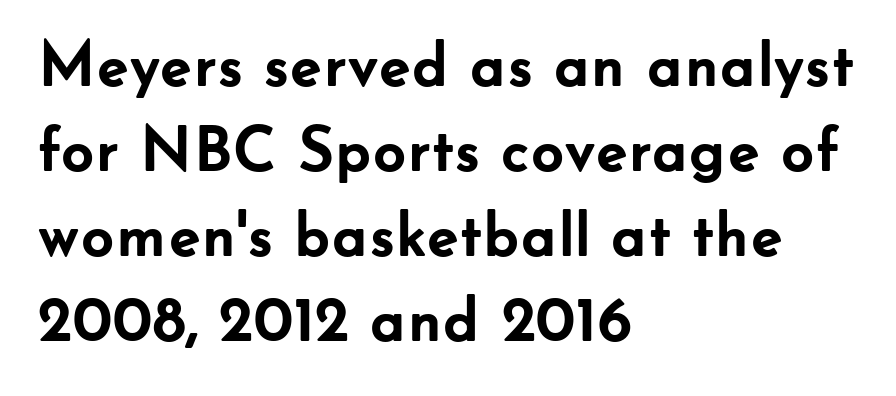
The image shows 64 px semibold sans-serif type, upright; set left-aligned, normal line spacing (1.33x), normal letter spacing, not underlined; low stroke contrast and a small x-height.
